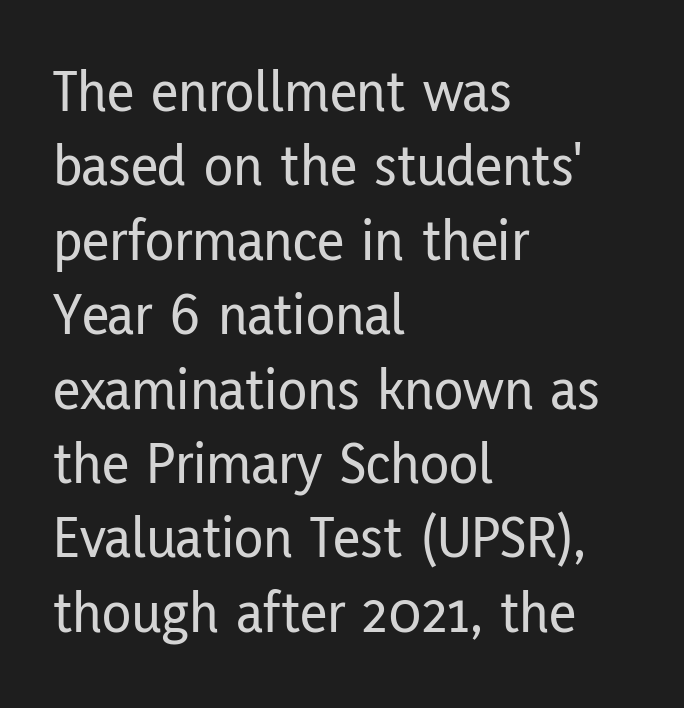
Q: Is the text italic (slanted)? A: No, it is upright.
Q: Is the typeface a serif or a sans-serif typeface? A: Sans-serif.
Q: Is the text underlined? A: No.
Q: How is the paragraph aligned? A: Left-aligned.
Q: Is the spacing between letters normal or unusually wide? A: Normal.
Q: Width (condensed, normal, or wide)? A: Condensed.
Q: Stroke contrast? A: Low.
Q: x-height? A: Medium.
Q: Monospaced? A: No.
